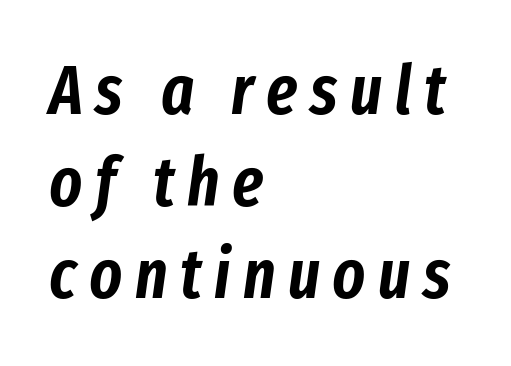
The image shows 69 px condensed type, italic (leaning right); set left-aligned, normal line spacing (1.33x), not underlined; low stroke contrast and a medium x-height.
